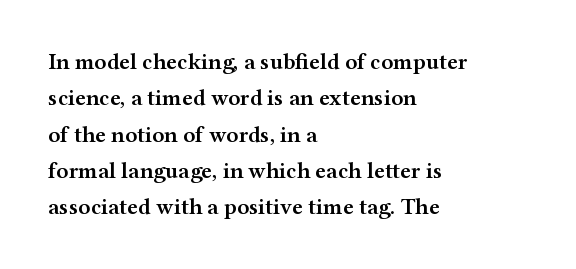
{"italic": "no", "bold": "semi", "underline": "no", "align": "left", "line_spacing": "normal", "line_spacing_ratio": 1.58, "letter_spacing": "normal", "letter_spacing_em": 0.0, "glyph_px": 23}
